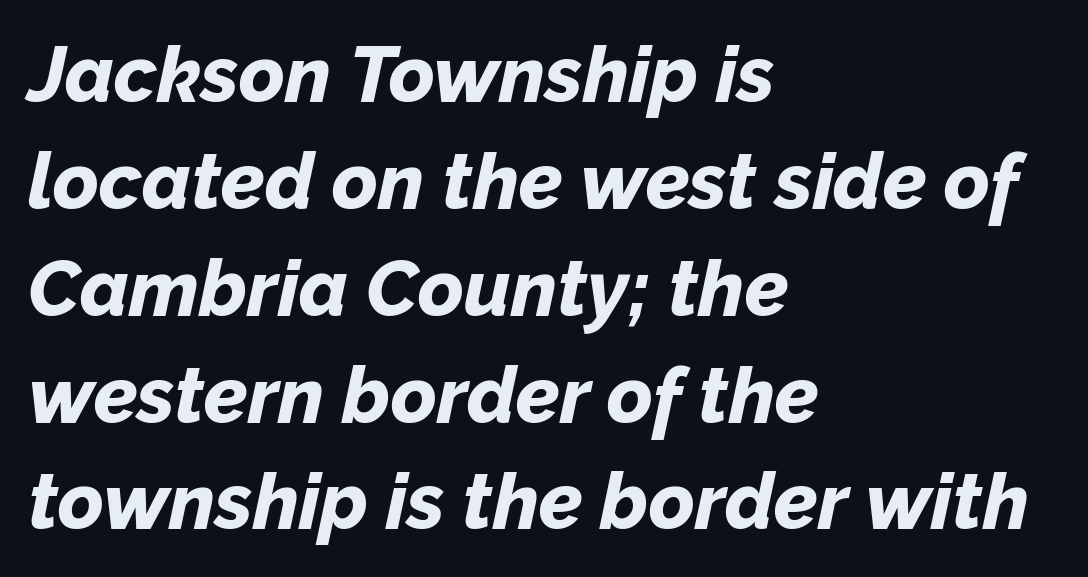
The image shows 78 px bold type, italic (leaning right); set left-aligned, normal line spacing (1.37x), normal letter spacing, not underlined; low stroke contrast and a medium x-height.
